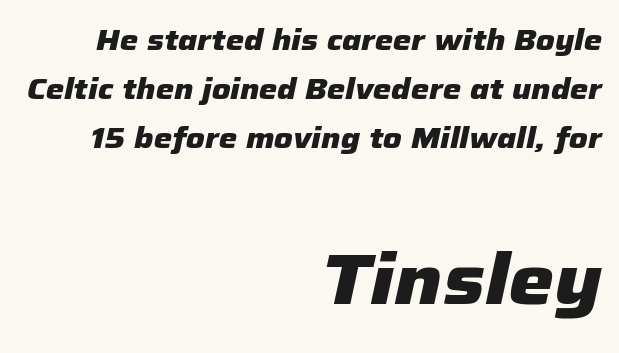
Q: Is the text bold? A: Yes.
Q: Is the text italic (slanted)? A: Yes, it leans right by about 12 degrees.
Q: Is the text underlined? A: No.
Q: How is the paragraph aligned? A: Right-aligned.
Q: Is the spacing between letters normal or unusually wide? A: Normal.
Q: Is the spacing between lines tight, normal or loose? A: Normal.
Q: Which block of text is set in a larger size, the first (top) or the second (bottom)? A: The second (bottom) one.
Q: Width (condensed, normal, or wide)? A: Normal.
Q: Stroke contrast? A: Low.
Q: x-height? A: Medium.
Q: Monospaced? A: No.
